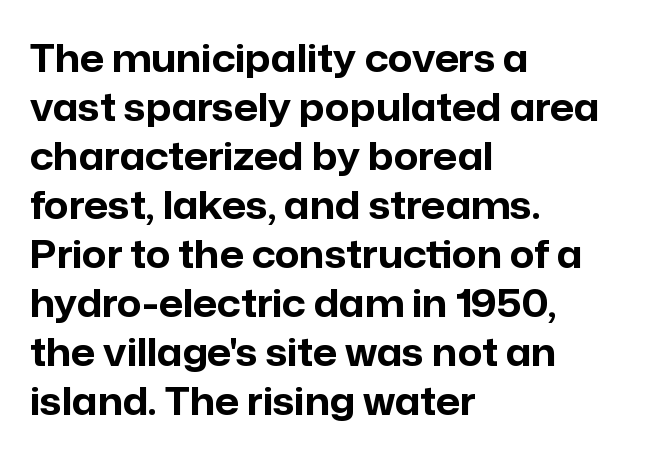
{"serif": "no", "italic": "no", "bold": "yes", "weight": "bold", "width": "normal", "stroke_contrast": "low", "x_height": "medium", "monospaced": "no", "underline": "no", "align": "left", "line_spacing": "normal", "line_spacing_ratio": 1.29, "letter_spacing": "normal", "letter_spacing_em": 0.0, "glyph_px": 38}
